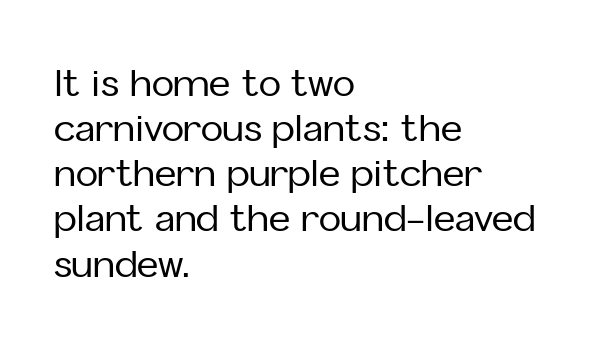
These lines are rendered in a variable-pitch font. Examine the stroke ends and you'll find no serifs. The gaps between neighbouring characters are ordinary and unremarkable. In terms of posture, this sample is upright.
